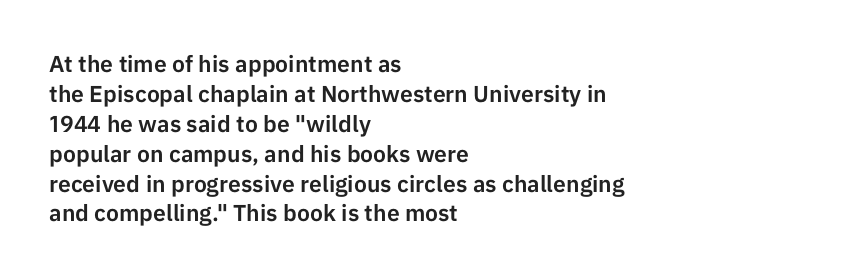
The image shows 23 px text type, upright; set left-aligned, normal line spacing (1.3x), normal letter spacing, not underlined.
